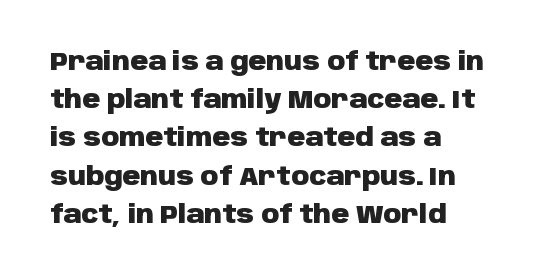
{"italic": "no", "bold": "yes", "underline": "no", "align": "left", "line_spacing": "normal", "line_spacing_ratio": 1.53, "letter_spacing": "normal", "letter_spacing_em": 0.0, "glyph_px": 25}
